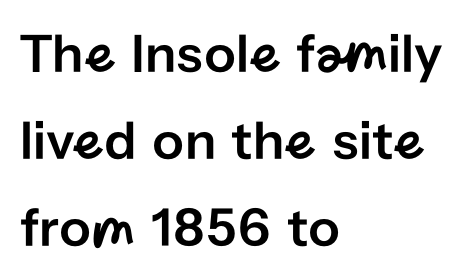
The image shows 56 px sans-serif type, upright; set left-aligned, normal line spacing (1.55x), normal letter spacing, not underlined; low stroke contrast and a medium x-height.
